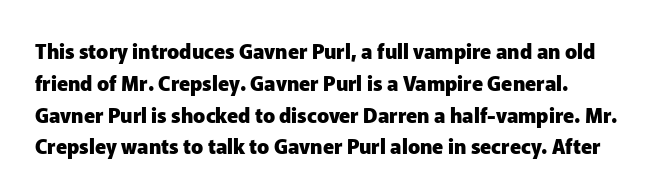
Q: Is the text bold? A: Yes.
Q: Is the text italic (slanted)? A: No, it is upright.
Q: Is the text underlined? A: No.
Q: Is the spacing between letters normal or unusually wide? A: Normal.
Q: Is the spacing between lines tight, normal or loose? A: Normal.
